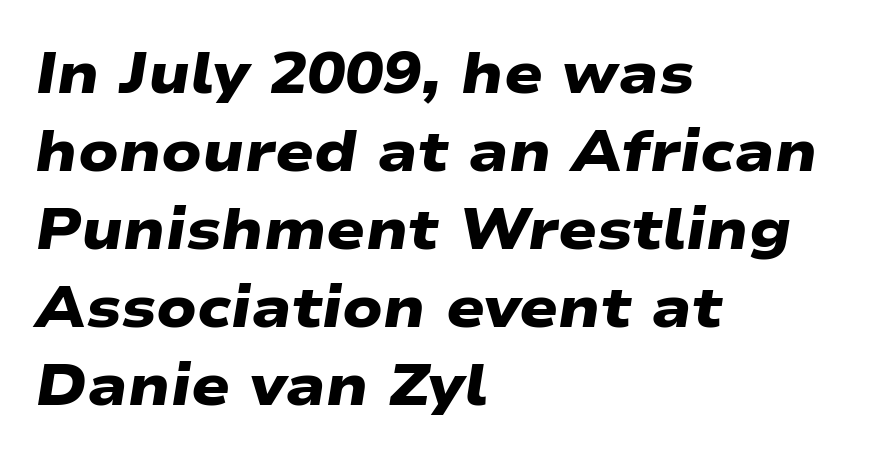
{"serif": "no", "bold": "yes", "weight": "heavy", "width": "wide", "stroke_contrast": "low", "x_height": "medium", "monospaced": "no", "underline": "no", "align": "left", "line_spacing": "normal", "line_spacing_ratio": 1.37, "letter_spacing": "normal", "letter_spacing_em": 0.0, "glyph_px": 57}
